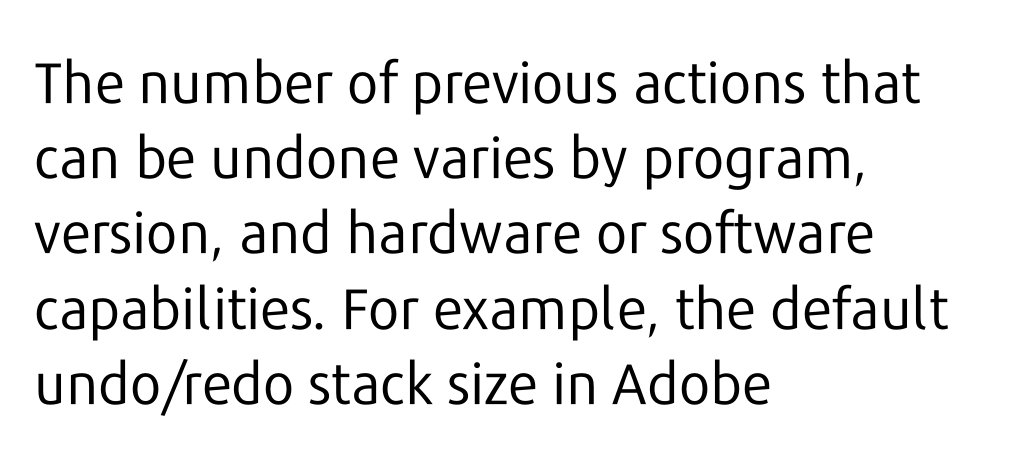
{"serif": "no", "italic": "no", "bold": "no", "weight": "regular", "width": "normal", "stroke_contrast": "low", "x_height": "medium", "monospaced": "no", "underline": "no", "align": "left", "line_spacing": "normal", "line_spacing_ratio": 1.32, "letter_spacing": "normal", "letter_spacing_em": 0.0, "glyph_px": 57}
